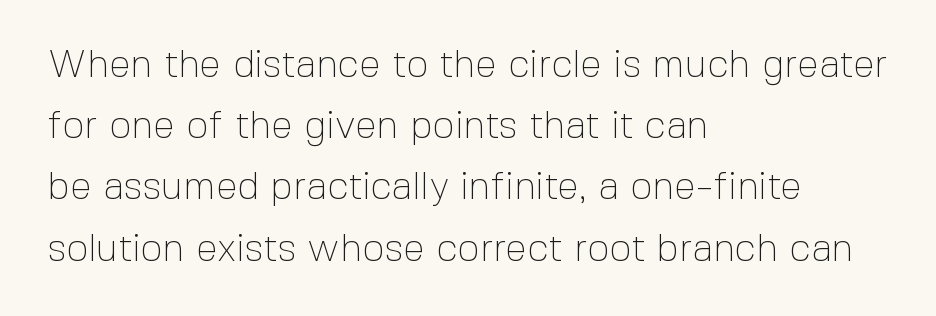
The image shows 39 px thin sans-serif type, upright; set left-aligned, normal line spacing (1.57x), normal letter spacing, not underlined; a medium x-height.
